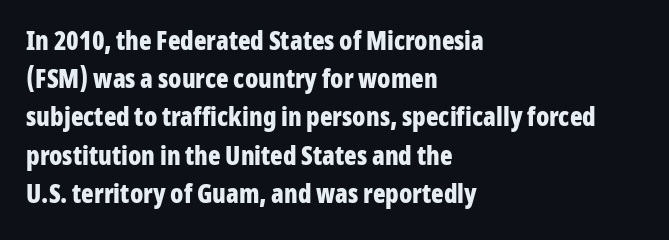
The image shows 26 px bold type, upright; set left-aligned, normal line spacing (1.47x), normal letter spacing, not underlined.
